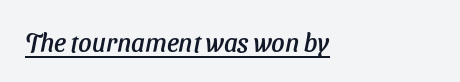
{"underline": "yes", "align": "left", "letter_spacing": "normal", "letter_spacing_em": 0.0, "glyph_px": 26}
